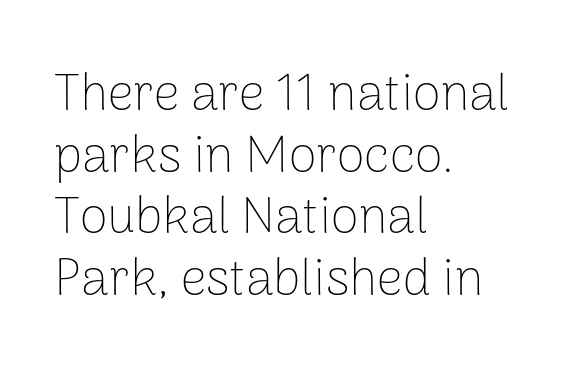
There is no visible air inserted between adjacent glyphs. The face used here is proportionally spaced, like ordinary book or web type. A roman cut, with each character standing at attention. Heft: none added — not bold. A bare baseline throughout the passage. Alignment: flush left.
